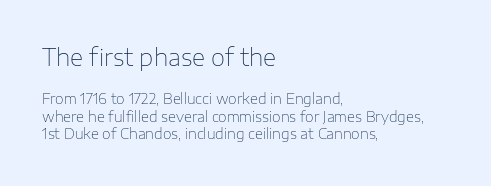
Q: Is the text bold? A: No.
Q: Is the text italic (slanted)? A: No, it is upright.
Q: Is the text underlined? A: No.
Q: How is the paragraph aligned? A: Left-aligned.
Q: Is the spacing between letters normal or unusually wide? A: Normal.
Q: Is the spacing between lines tight, normal or loose? A: Normal.
Q: Which block of text is set in a larger size, the first (top) or the second (bottom)? A: The first (top) one.
